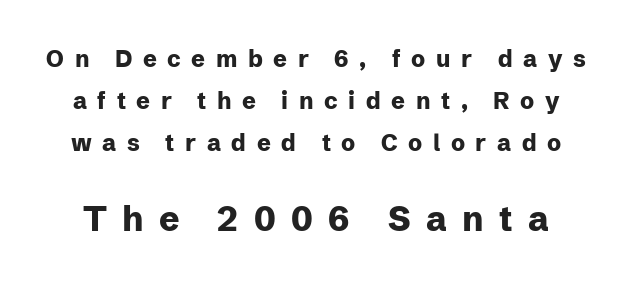
The image shows 34 px heavy sans-serif type, upright; set line spacing 1.82x, unusually wide letter spacing (+0.46 em), not underlined; the second (bottom) block is 1.48x larger; low stroke contrast and a medium x-height.
